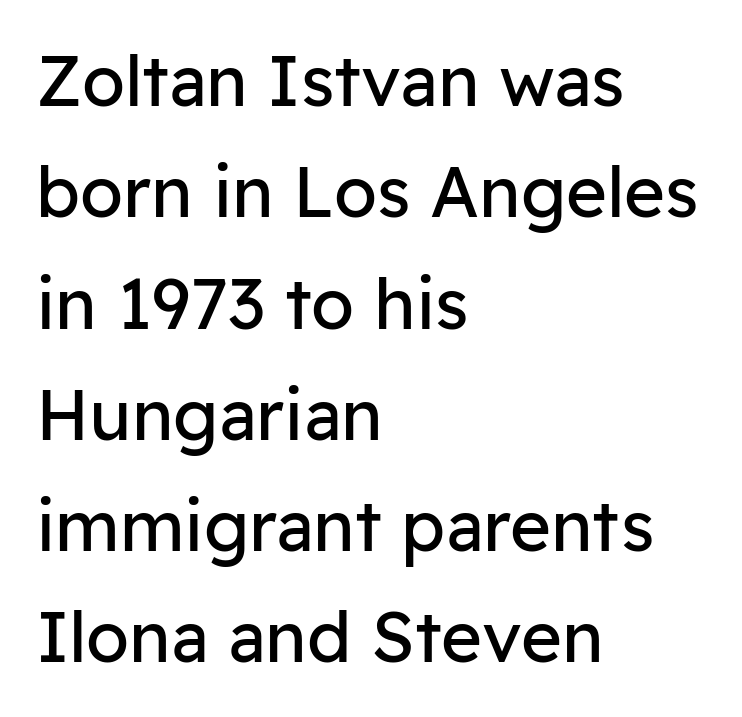
The image shows 70 px regular-weight sans-serif type, upright; set left-aligned, normal line spacing (1.59x), normal letter spacing, not underlined; low stroke contrast and a medium x-height.
